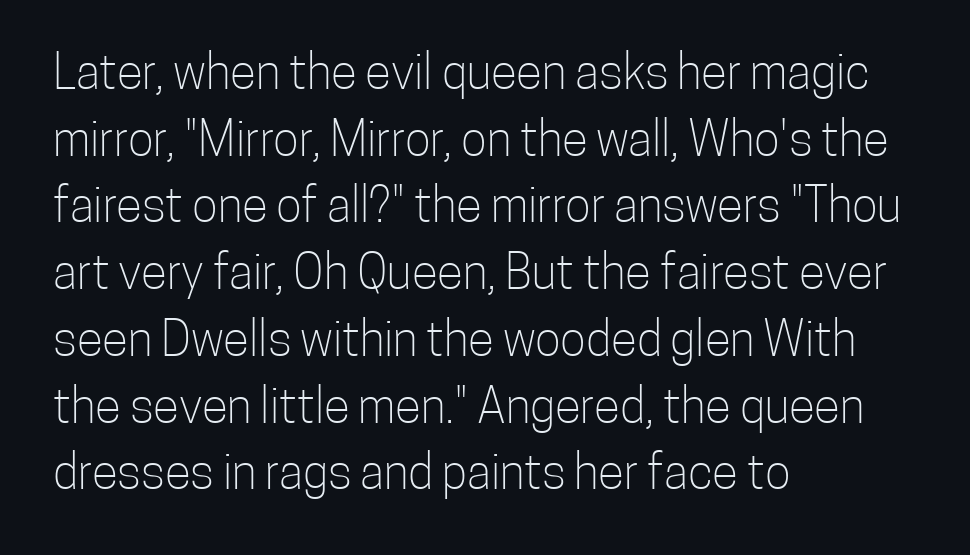
In terms of posture, this sample is upright. The letters advance in unequal steps, a hallmark of proportional type. Are there feet on the stems? There aren't — it's a sans. Regular leading.
